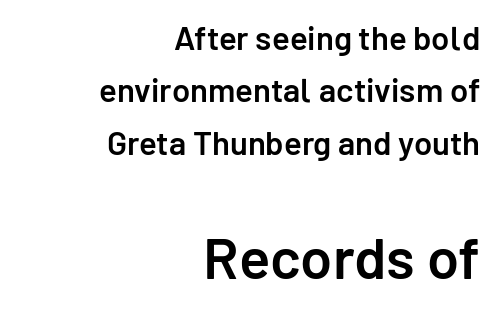
{"serif": "no", "italic": "no", "bold": "semi", "weight": "semibold", "width": "normal", "stroke_contrast": "low", "x_height": "medium", "monospaced": "no", "underline": "no", "align": "right", "line_spacing": "normal", "line_spacing_ratio": 1.59, "letter_spacing": "normal", "letter_spacing_em": 0.0, "larger_block": "second", "size_ratio": 1.76, "glyph_px": 58}
